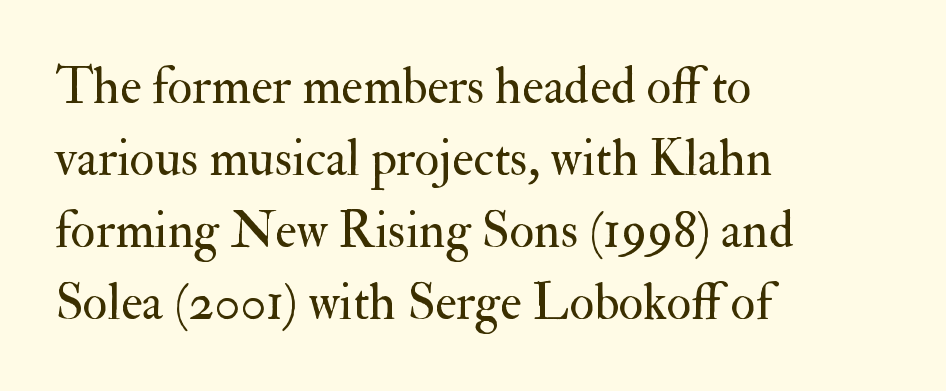
The image shows 51 px regular-weight serif type, upright; set left-aligned, normal line spacing (1.41x), normal letter spacing, not underlined; medium stroke contrast and a small x-height.
